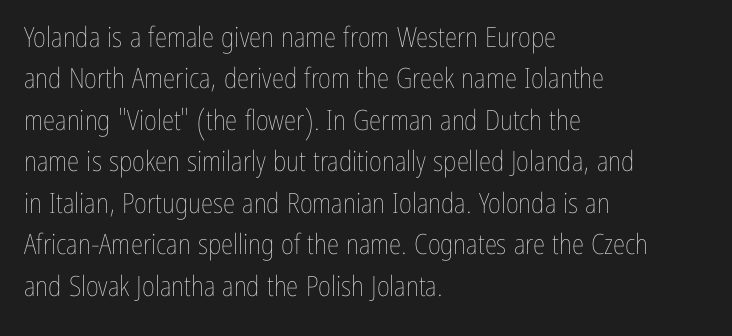
{"italic": "no", "bold": "no", "weight": "thin", "width": "condensed", "stroke_contrast": "low", "x_height": "medium", "monospaced": "no", "underline": "no", "align": "left", "line_spacing": "normal", "line_spacing_ratio": 1.48, "letter_spacing": "normal", "letter_spacing_em": 0.0, "glyph_px": 28}
